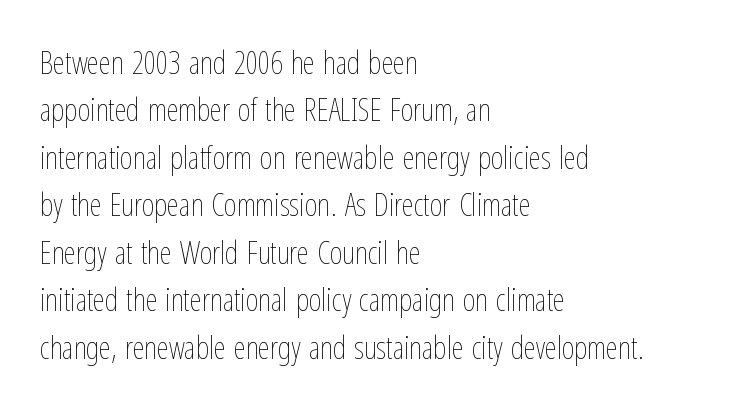
{"italic": "no", "bold": "no", "weight": "thin", "width": "condensed", "stroke_contrast": "low", "x_height": "medium", "monospaced": "no", "underline": "no", "align": "left", "line_spacing": "normal", "line_spacing_ratio": 1.53, "letter_spacing": "normal", "letter_spacing_em": 0.0, "glyph_px": 31}
